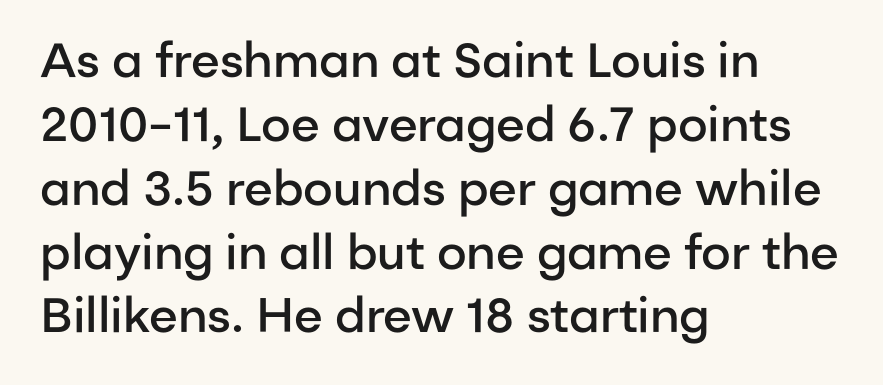
{"serif": "no", "italic": "no", "bold": "semi", "weight": "semibold", "width": "normal", "stroke_contrast": "low", "x_height": "medium", "monospaced": "no", "underline": "no", "align": "left", "line_spacing": "normal", "line_spacing_ratio": 1.33, "letter_spacing": "normal", "letter_spacing_em": 0.0, "glyph_px": 48}
